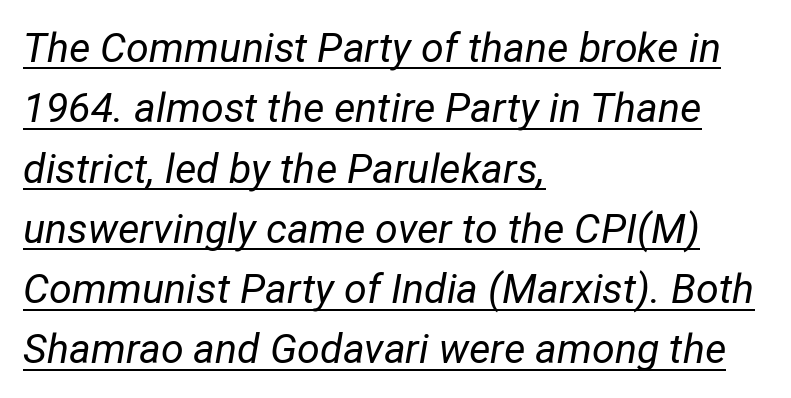
{"italic": "yes", "lean": "right", "slant_degrees": 12, "bold": "no", "weight": "regular", "width": "normal", "stroke_contrast": "low", "x_height": "medium", "monospaced": "no", "underline": "yes", "align": "left", "line_spacing": "normal", "line_spacing_ratio": 1.47, "letter_spacing": "normal", "letter_spacing_em": 0.0, "glyph_px": 41}
